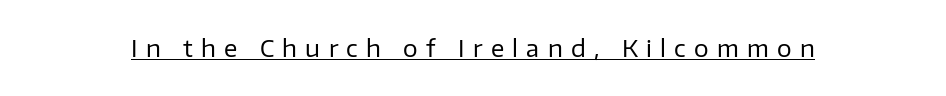
{"italic": "no", "bold": "no", "underline": "yes", "letter_spacing": "wide", "letter_spacing_em": 0.36, "glyph_px": 23}
